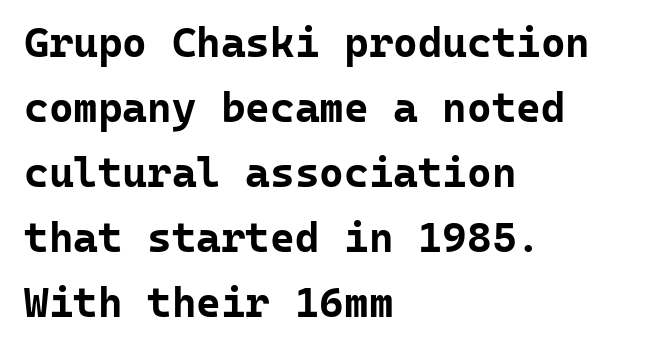
Vertically, the passage feels balanced, rows spaced as you'd expect. A student would call this left alignment; a typographer would say flush left, rag right. Type style note: lacks serifs. Does the weight exceed regular? Yes, all the way to bold. You could call the tracking neutral — neither tight nor loose. A bare baseline throughout the passage.
